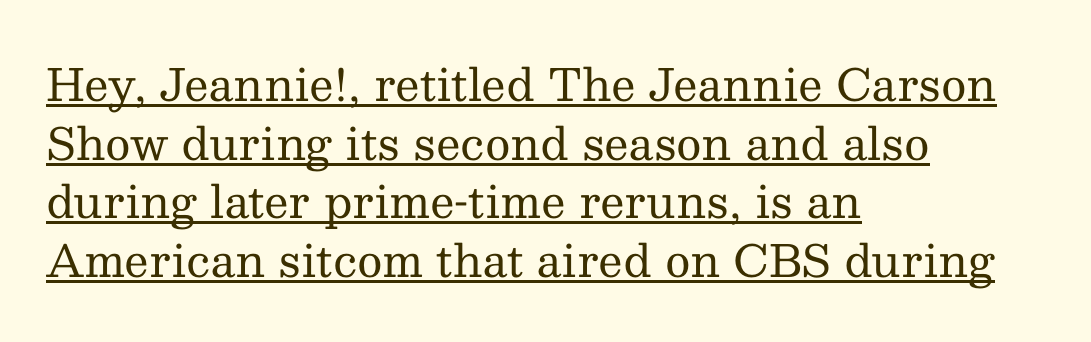
Q: Is the text bold? A: No.
Q: Is the text italic (slanted)? A: No, it is upright.
Q: Is the typeface a serif or a sans-serif typeface? A: Serif.
Q: Is the text underlined? A: Yes.
Q: How is the paragraph aligned? A: Left-aligned.
Q: Is the spacing between letters normal or unusually wide? A: Normal.
Q: Is the spacing between lines tight, normal or loose? A: Normal.
Q: Width (condensed, normal, or wide)? A: Normal.
Q: Stroke contrast? A: Medium.
Q: x-height? A: Medium.
Q: Monospaced? A: No.
